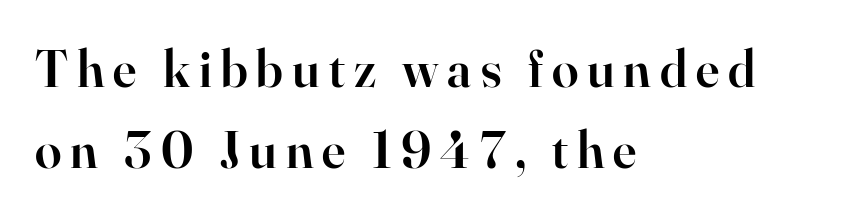
Q: Is the text bold? A: Semi-bold.
Q: Is the text italic (slanted)? A: No, it is upright.
Q: Is the typeface a serif or a sans-serif typeface? A: Serif.
Q: Is the text underlined? A: No.
Q: How is the paragraph aligned? A: Left-aligned.
Q: Is the spacing between lines tight, normal or loose? A: Normal.
Q: Width (condensed, normal, or wide)? A: Normal.
Q: Stroke contrast? A: High.
Q: x-height? A: Small.
Q: Monospaced? A: No.
